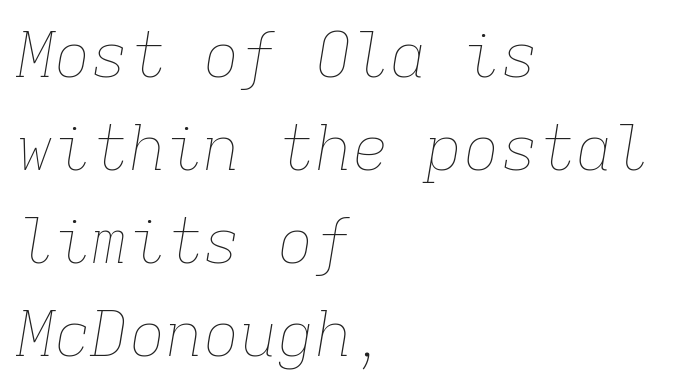
Rows of type keep a routine distance in the vertical direction. Line beginnings align vertically; line endings do not. Anything drawn beneath the words? Only blank space. This sample has the even, mechanical cadence of fixed-width lettering. Heft: none added — not bold. Does the lettering tilt? It does — this is italic.
